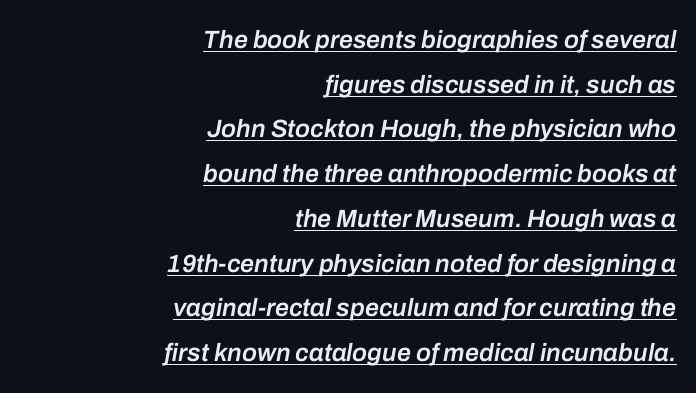
The image shows 25 px text type, italic (leaning right); set right-aligned, line spacing 1.79x, normal letter spacing, underlined.
